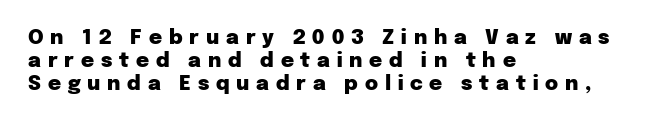
The image shows 20 px bold type, upright; set left-aligned, tight line spacing (1.15x), unusually wide letter spacing (+0.34 em), not underlined.
